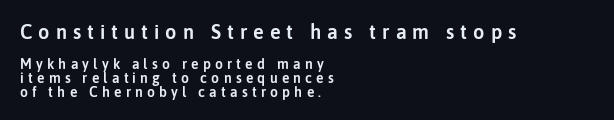
The image shows 20 px text type, upright; set left-aligned, tight line spacing (0.97x), unusually wide letter spacing (+0.3 em), not underlined; the first (top) block is 1.43x larger.
